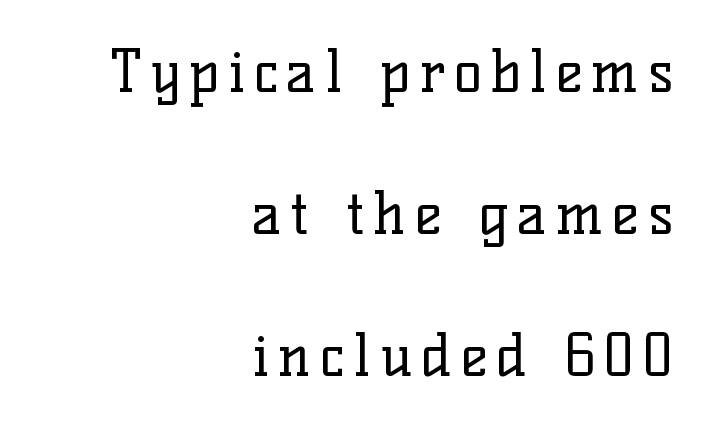
No extra ink here — the face is not bold. The line-height multiplier appears high, well above default. This sample is right-justified, so line beginnings fall wherever the words allow. Beneath every word, the page is bare.
